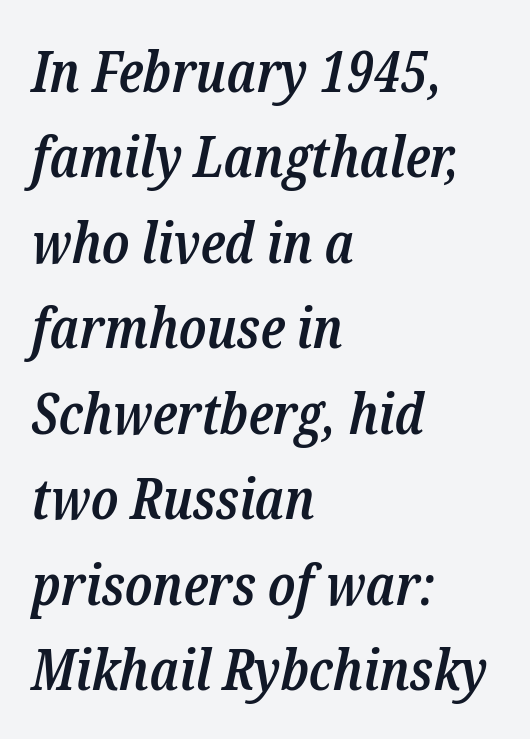
The image shows 57 px semibold, condensed serif type, italic (leaning right); set left-aligned, normal line spacing (1.5x), normal letter spacing, not underlined; low stroke contrast and a medium x-height.
